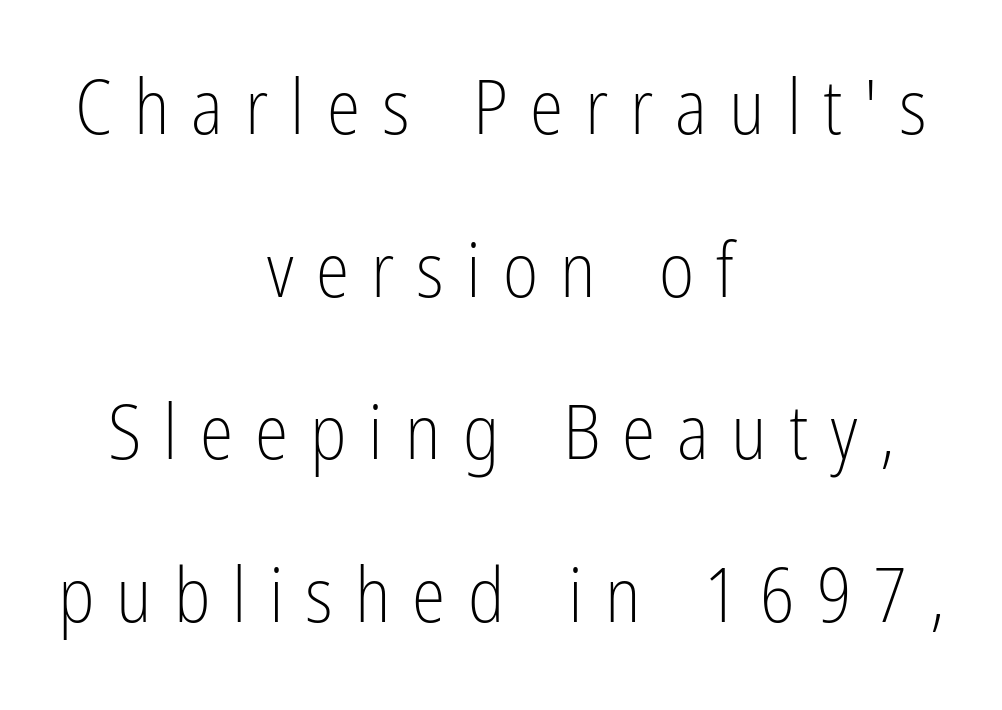
{"serif": "no", "italic": "no", "bold": "no", "weight": "light", "width": "condensed", "stroke_contrast": "low", "x_height": "medium", "monospaced": "no", "underline": "no", "align": "center", "line_spacing": "loose", "line_spacing_ratio": 2.14, "letter_spacing": "wide", "letter_spacing_em": 0.29, "glyph_px": 76}
